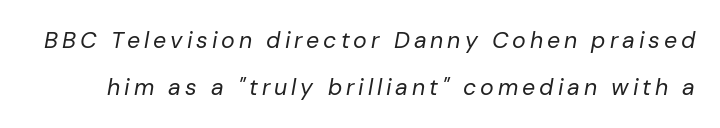
Decoration check: the copy has no underline. The typesetting does not lean heavy: it is not bold. The whole block is typeset with a tilt. Compared with typical paragraphs, the rows here are farther apart.
